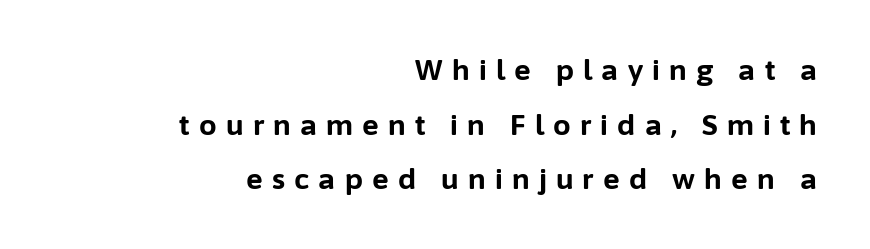
The image shows 28 px bold sans-serif type, upright; set right-aligned, loose line spacing (1.95x), unusually wide letter spacing (+0.33 em), not underlined; low stroke contrast and a medium x-height.
